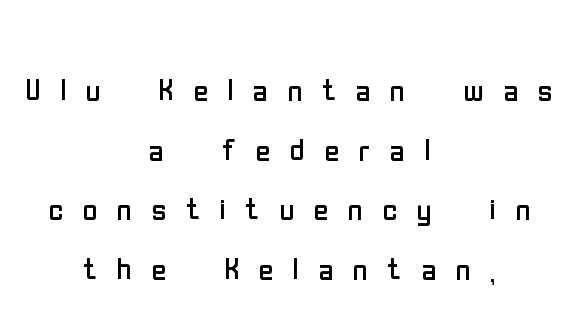
Display-style spreading of the glyphs; the letterfit is very open. The passage shown is typed in a proportional face where columns would drift. It's the straight-up-and-down kind of type. The typesetting does not lean heavy: it is not bold.
